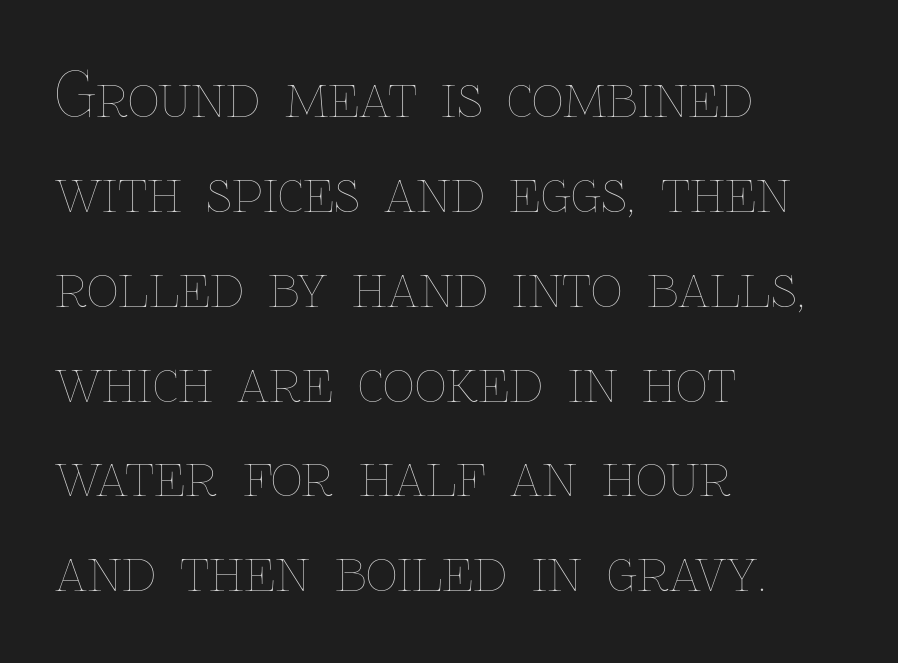
Q: Is the text bold? A: No.
Q: Is the text italic (slanted)? A: No, it is upright.
Q: Is the text underlined? A: No.
Q: How is the paragraph aligned? A: Left-aligned.
Q: Is the spacing between letters normal or unusually wide? A: Normal.
Q: Is the spacing between lines tight, normal or loose? A: Normal.
Q: Width (condensed, normal, or wide)? A: Normal.
Q: Stroke contrast? A: Low.
Q: x-height? A: Medium.
Q: Monospaced? A: No.
